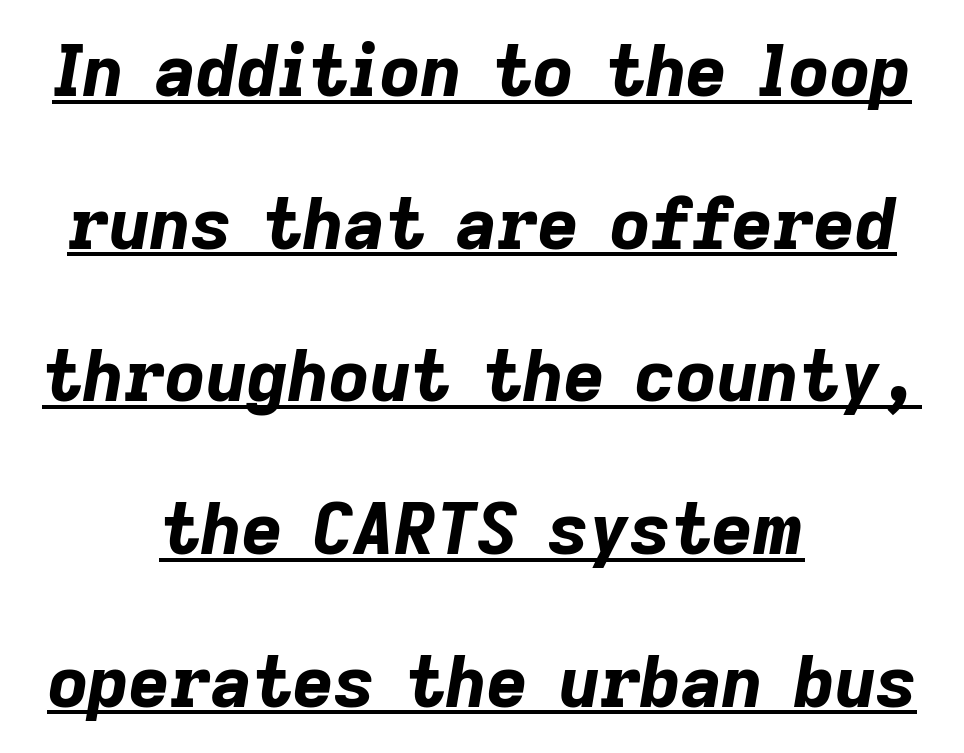
Q: Is the text bold? A: Yes.
Q: Is the text italic (slanted)? A: Yes, it leans right by about 9 degrees.
Q: Is the text underlined? A: Yes.
Q: How is the paragraph aligned? A: Centered.
Q: Is the spacing between letters normal or unusually wide? A: Normal.
Q: Is the spacing between lines tight, normal or loose? A: Loose.
Q: Width (condensed, normal, or wide)? A: Normal.
Q: Stroke contrast? A: Low.
Q: x-height? A: Medium.
Q: Monospaced? A: No.
